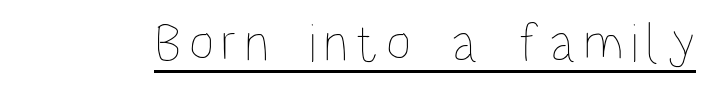
Q: Is the text bold? A: No.
Q: Is the text italic (slanted)? A: No, it is upright.
Q: Is the text underlined? A: Yes.
Q: Width (condensed, normal, or wide)? A: Condensed.
Q: Stroke contrast? A: Low.
Q: x-height? A: Large.
Q: Monospaced? A: No.
